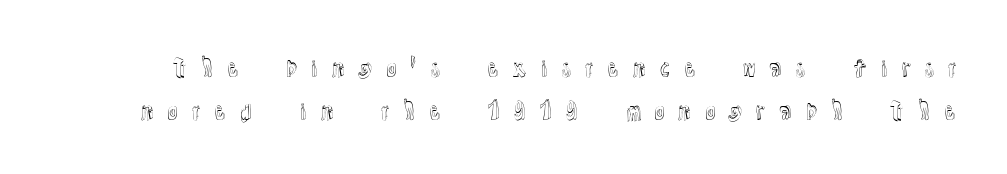
The image shows 22 px text type, upright; set loose line spacing (1.94x), unusually wide letter spacing (+0.5 em), not underlined.
